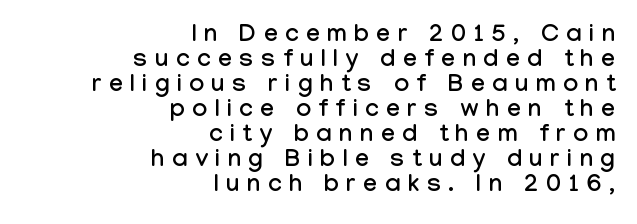
Q: Is the text italic (slanted)? A: No, it is upright.
Q: Is the text underlined? A: No.
Q: How is the paragraph aligned? A: Right-aligned.
Q: Is the spacing between letters normal or unusually wide? A: Unusually wide.
Q: Is the spacing between lines tight, normal or loose? A: Tight.
